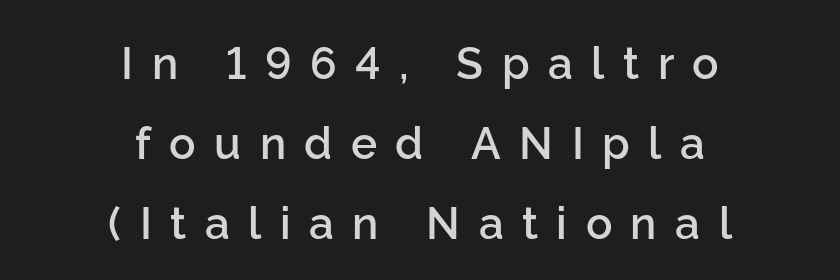
Look at the stroke-to-counter ratio: somewhat heavy, a semibold. Nothing sits at the stroke ends, so this counts as sans-serif. Just letters on the line, the space beneath them empty. Reading down the block, each line starts at a different indent, mirrored at its end. Tracking here is generous; glyphs stand well apart from one another. Character widths vary here, with narrow letters taking less room than wide ones.
